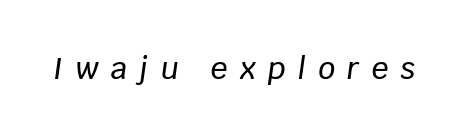
{"italic": "yes", "lean": "right", "slant_degrees": 8, "width": "normal", "stroke_contrast": "low", "x_height": "large", "monospaced": "no", "underline": "no", "letter_spacing": "wide", "letter_spacing_em": 0.41, "glyph_px": 30}
